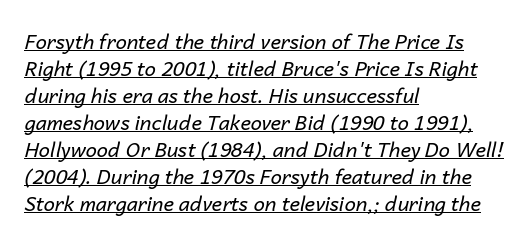
One glance says typical: line gaps are just what's usual. Left-aligned paragraph, ragged on the right. No extra tracking has been applied to these lines. The face looks like a standard text weight, possibly lighter. You can tell it's italic because the verticals aren't actually vertical. Decoration check: the copy is underlined.
